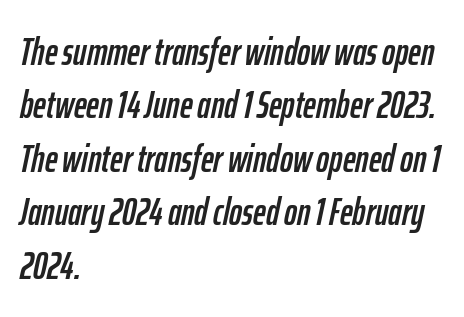
Each letter keeps its own natural width here, so spacing adapts to shape. The baseline area is clear. Reading down the column, the eye jumps a familiar distance to each next line. Italic? Definitely — the glyphs are oblique. Characters follow at the spacing the type designer built in.
